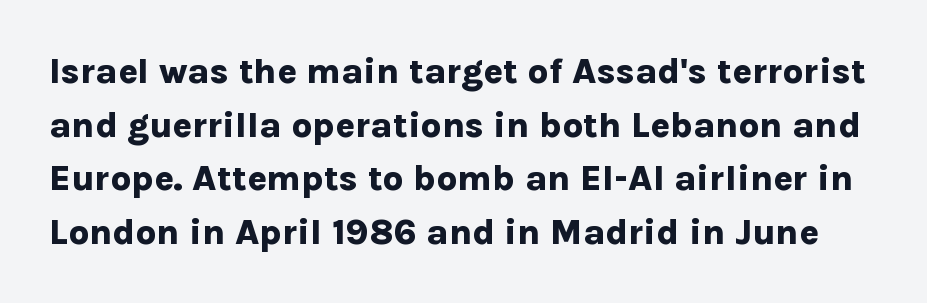
The image shows 36 px bold sans-serif type, upright; set normal line spacing (1.49x), normal letter spacing, not underlined; low stroke contrast and a medium x-height.
